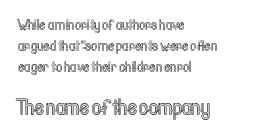
Q: Is the text italic (slanted)? A: No, it is upright.
Q: Is the text underlined? A: No.
Q: How is the paragraph aligned? A: Left-aligned.
Q: Is the spacing between letters normal or unusually wide? A: Normal.
Q: Is the spacing between lines tight, normal or loose? A: Normal.
Q: Which block of text is set in a larger size, the first (top) or the second (bottom)? A: The second (bottom) one.
